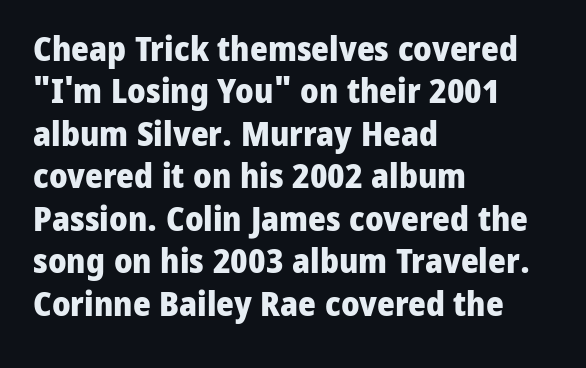
Do the characters align in a grid? No, the font is proportional. One-word summary of the alignment: left. Check under the words: just untouched page. In terms of letterform style, serifs are entirely absent.
